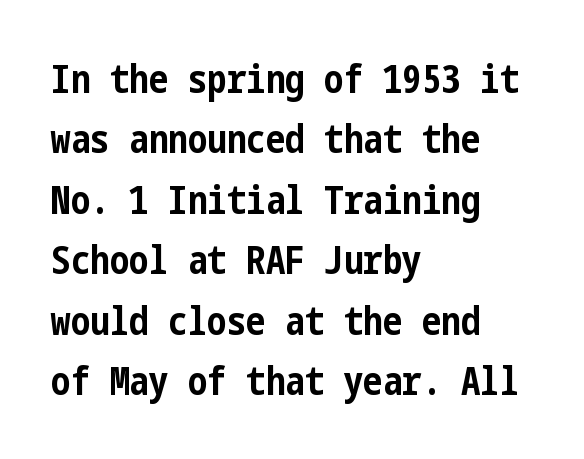
The image shows 39 px bold, condensed sans-serif type, upright; set left-aligned, normal line spacing (1.55x), normal letter spacing, not underlined; low stroke contrast and a medium x-height.
